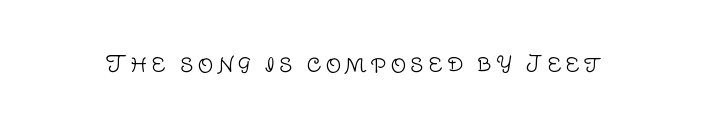
{"bold": "no", "underline": "no", "glyph_px": 22}
